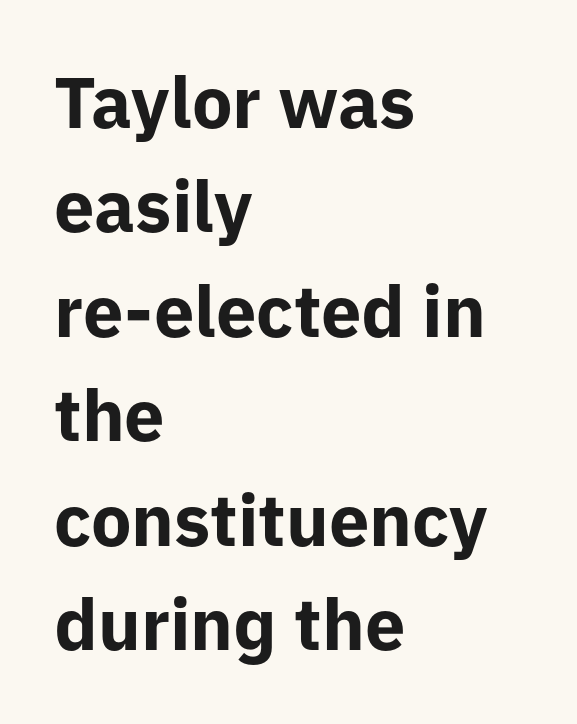
The block of text has a typical density, with ordinary space between rows. This rendering leaves character spacing at its baseline value. Posture: vertical. On the weight axis this lands at bold, roughly 700. Plain, unruled lines of type.
